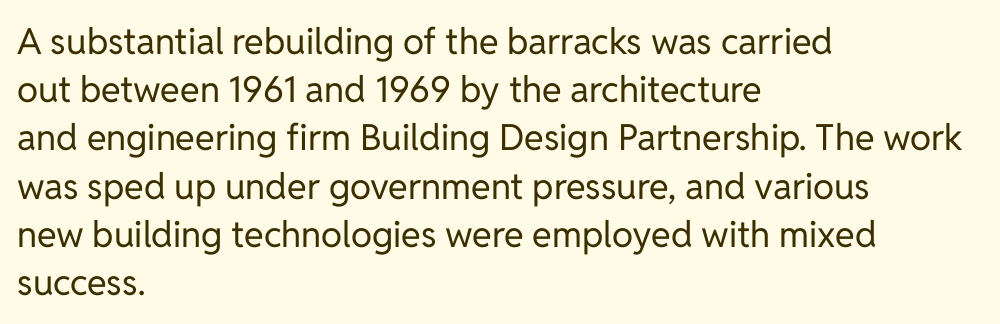
{"serif": "no", "italic": "no", "bold": "no", "weight": "regular", "width": "normal", "stroke_contrast": "low", "x_height": "medium", "monospaced": "no", "underline": "no", "align": "left", "line_spacing": "normal", "line_spacing_ratio": 1.34, "letter_spacing": "normal", "letter_spacing_em": 0.0, "glyph_px": 36}
